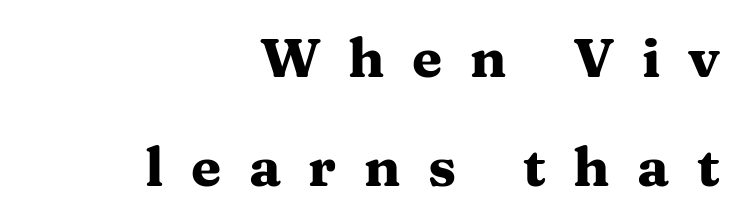
Underline: absent. The passage shown is typed in a proportional face where columns would drift. Look at the stroke-to-counter ratio: heavy, a bold. Notice the wide empty band between every row — that's loose leading.
